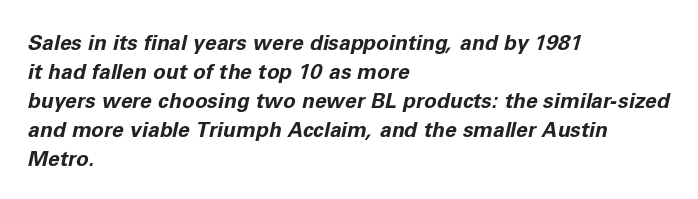
Q: Is the text bold? A: Yes.
Q: Is the text italic (slanted)? A: Yes, it leans right by about 11 degrees.
Q: Is the text underlined? A: No.
Q: How is the paragraph aligned? A: Left-aligned.
Q: Is the spacing between letters normal or unusually wide? A: Normal.
Q: Is the spacing between lines tight, normal or loose? A: Normal.
